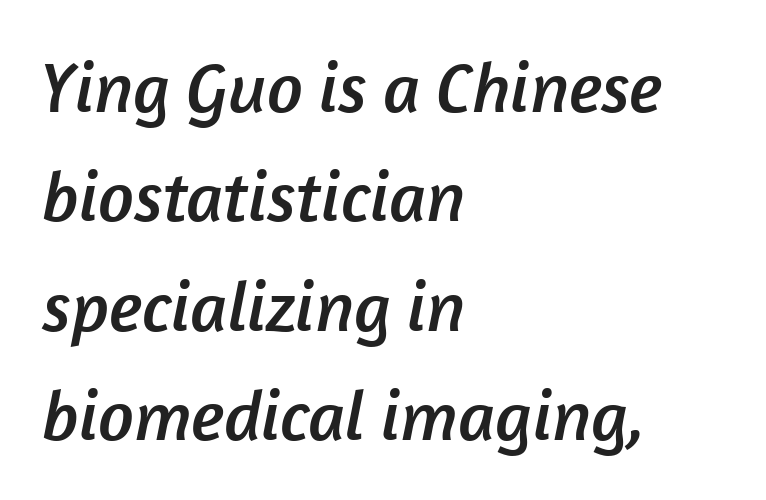
The image shows 71 px sans-serif type; set left-aligned, normal line spacing (1.54x), normal letter spacing, not underlined; low stroke contrast and a medium x-height.
